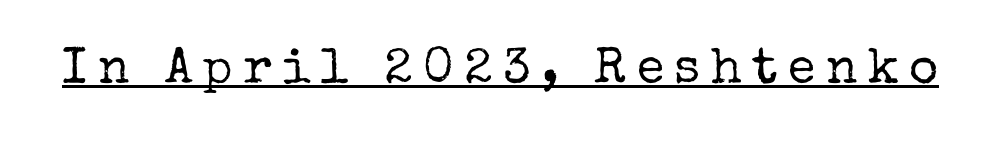
{"serif": "yes", "italic": "no", "bold": "no", "weight": "regular", "width": "normal", "stroke_contrast": "low", "x_height": "medium", "monospaced": "no", "underline": "yes", "letter_spacing": "wide", "letter_spacing_em": 0.21, "glyph_px": 50}
